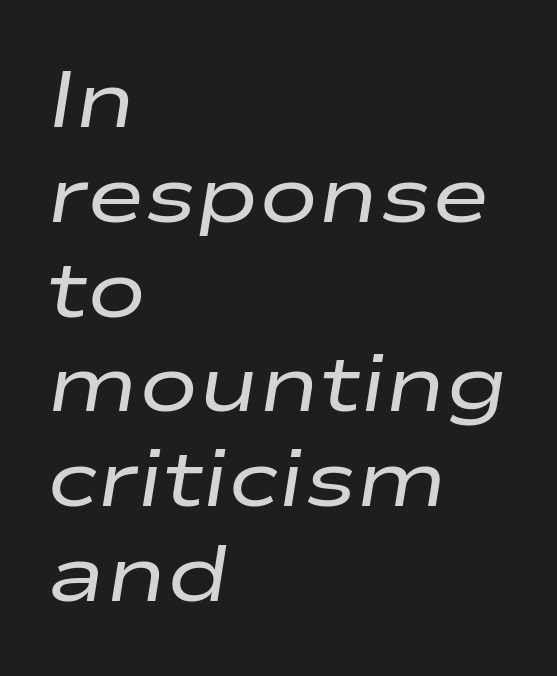
Q: Is the text bold? A: No.
Q: Is the text italic (slanted)? A: Yes, it leans right by about 9 degrees.
Q: Is the text underlined? A: No.
Q: How is the paragraph aligned? A: Left-aligned.
Q: Is the spacing between letters normal or unusually wide? A: Normal.
Q: Width (condensed, normal, or wide)? A: Wide.
Q: Stroke contrast? A: Low.
Q: x-height? A: Medium.
Q: Monospaced? A: No.
